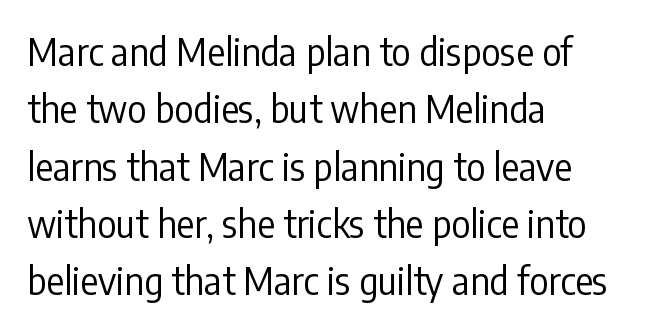
The image shows 37 px regular-weight, condensed sans-serif type, upright; set left-aligned, normal line spacing (1.55x), normal letter spacing, not underlined; low stroke contrast and a medium x-height.
